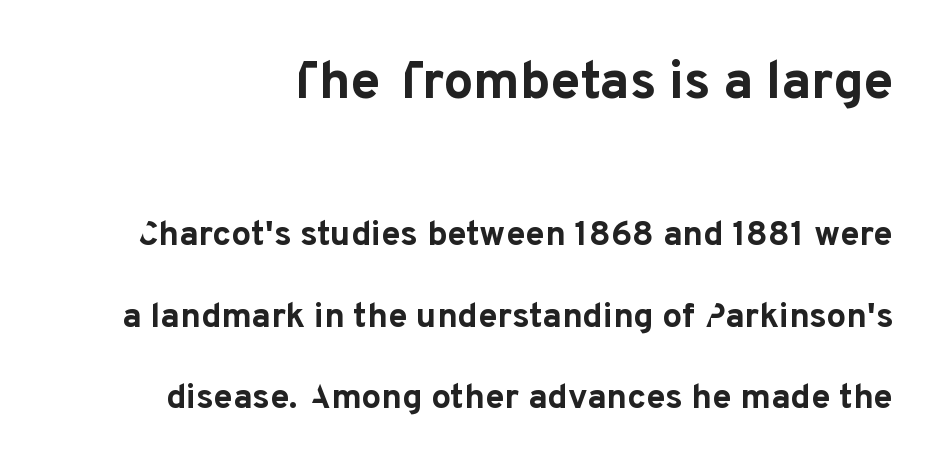
The image shows 53 px bold sans-serif type, upright; set loose line spacing (2.32x), normal letter spacing, not underlined; the first (top) block is 1.51x larger; low stroke contrast and a medium x-height.
